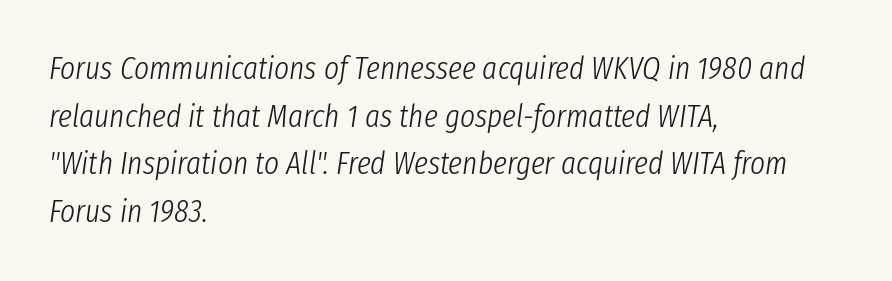
Q: Is the text bold? A: No.
Q: Is the text italic (slanted)? A: Yes, it leans right by about 8 degrees.
Q: Is the text underlined? A: No.
Q: How is the paragraph aligned? A: Left-aligned.
Q: Is the spacing between letters normal or unusually wide? A: Normal.
Q: Is the spacing between lines tight, normal or loose? A: Normal.
Q: Width (condensed, normal, or wide)? A: Condensed.
Q: Stroke contrast? A: Low.
Q: x-height? A: Medium.
Q: Monospaced? A: No.
